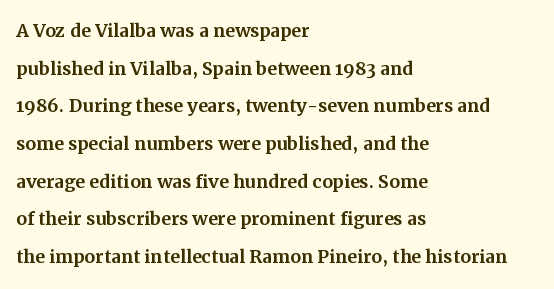
{"italic": "no", "underline": "no", "align": "left", "line_spacing": "normal", "line_spacing_ratio": 1.57, "letter_spacing": "normal", "letter_spacing_em": 0.0, "glyph_px": 24}
